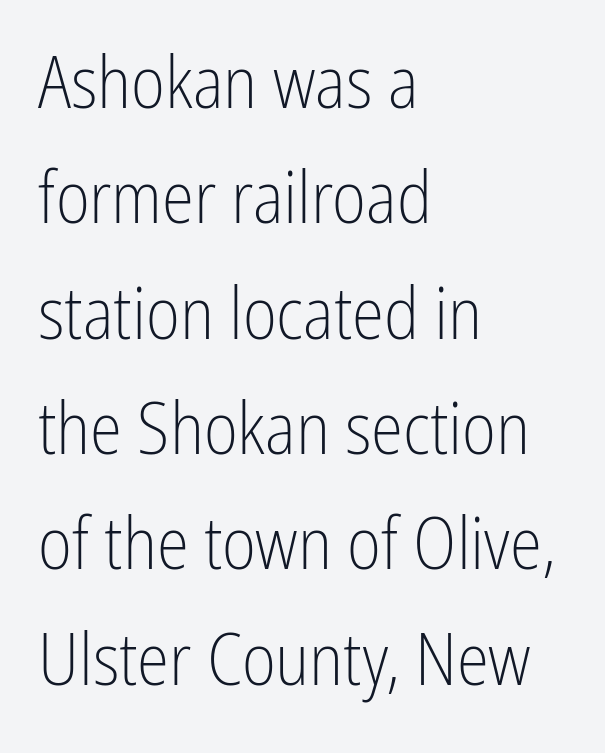
Varying glyph widths throughout — classic text-font behaviour. This rendering uses left alignment, leaving the right contour irregular. Upright lettering throughout. The rendering keeps characters at their native spacing.
